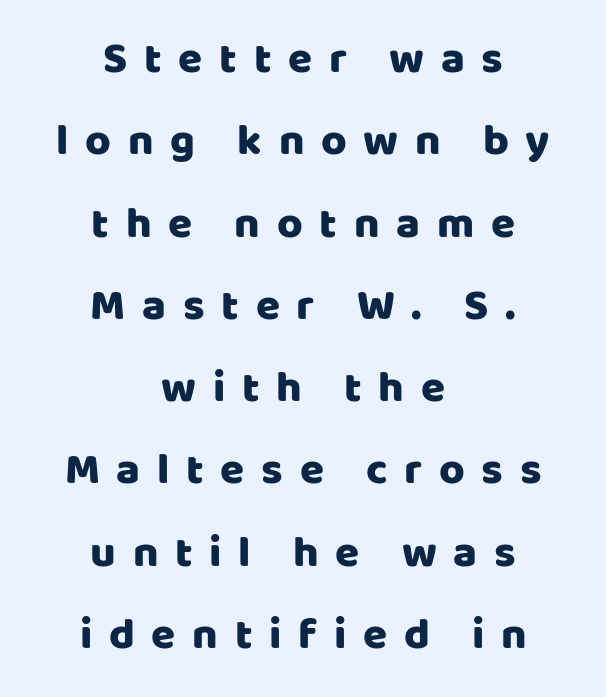
The image shows 44 px sans-serif type, upright; set centered, line spacing 1.87x, unusually wide letter spacing (+0.38 em), not underlined; low stroke contrast and a large x-height.
